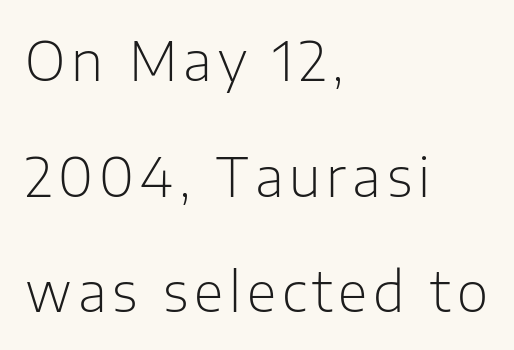
The image shows 54 px light sans-serif type, upright; set left-aligned, loose line spacing (2.14x), not underlined; low stroke contrast and a medium x-height.
